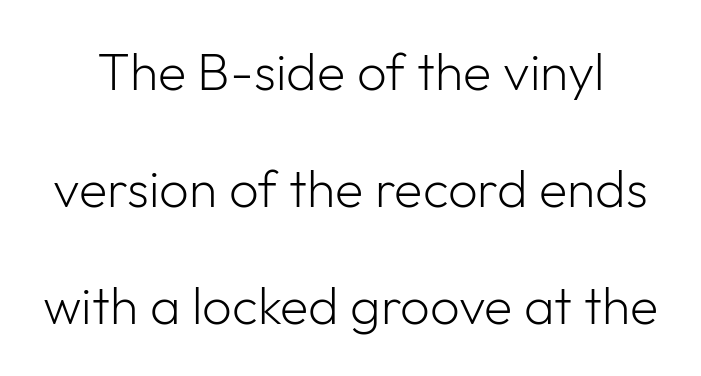
{"serif": "no", "italic": "no", "bold": "no", "weight": "light", "width": "normal", "stroke_contrast": "low", "x_height": "medium", "monospaced": "no", "underline": "no", "line_spacing": "loose", "line_spacing_ratio": 2.25, "letter_spacing": "normal", "letter_spacing_em": 0.0, "glyph_px": 52}
